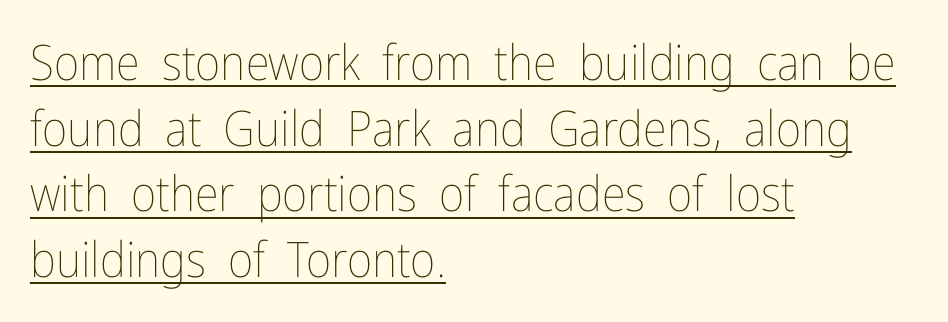
The image shows 49 px thin, condensed type, upright; set left-aligned, normal line spacing (1.34x), normal letter spacing, underlined; low stroke contrast and a medium x-height.
